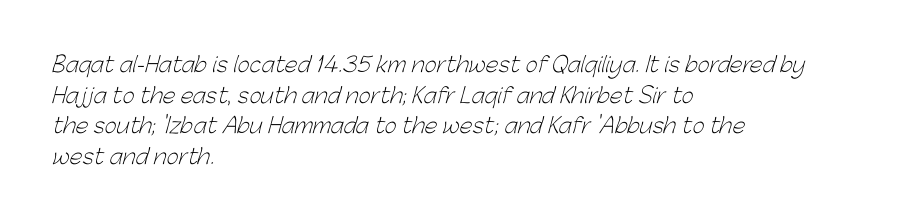
Q: Is the text bold? A: No.
Q: Is the text underlined? A: No.
Q: How is the paragraph aligned? A: Left-aligned.
Q: Is the spacing between letters normal or unusually wide? A: Normal.
Q: Is the spacing between lines tight, normal or loose? A: Normal.
